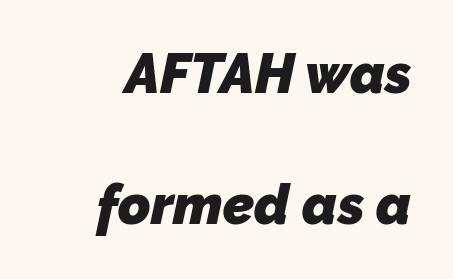
Q: Is the text bold? A: Yes.
Q: Is the typeface a serif or a sans-serif typeface? A: Sans-serif.
Q: Is the text underlined? A: No.
Q: Is the spacing between letters normal or unusually wide? A: Normal.
Q: Is the spacing between lines tight, normal or loose? A: Loose.
Q: Width (condensed, normal, or wide)? A: Normal.
Q: Stroke contrast? A: Low.
Q: x-height? A: Medium.
Q: Monospaced? A: No.
